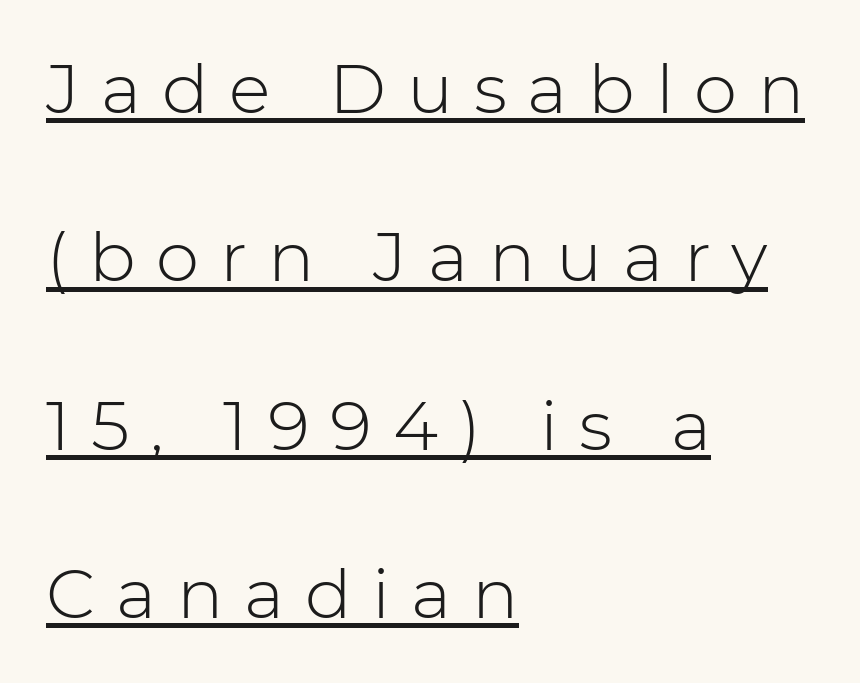
Is this a fixed-width face? No — the glyphs have proportional, varying widths. Posture: straight, roman, zero tilt. Check where the strokes stop: nothing finishes them off — pure sans. If you measured baseline to baseline, you'd find a long distance. All the whitespace from short lines collects on the right. The line texture is sparse and dotted thanks to wide tracking.
